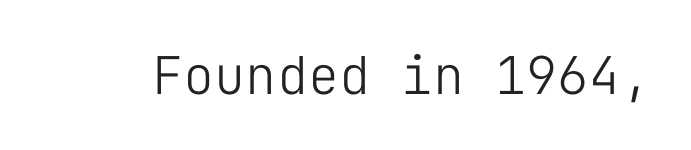
Q: Is the text bold? A: No.
Q: Is the text italic (slanted)? A: No, it is upright.
Q: Is the typeface a serif or a sans-serif typeface? A: Sans-serif.
Q: Is the text underlined? A: No.
Q: Is the spacing between letters normal or unusually wide? A: Normal.
Q: Width (condensed, normal, or wide)? A: Normal.
Q: Stroke contrast? A: Low.
Q: x-height? A: Medium.
Q: Monospaced? A: Yes.
